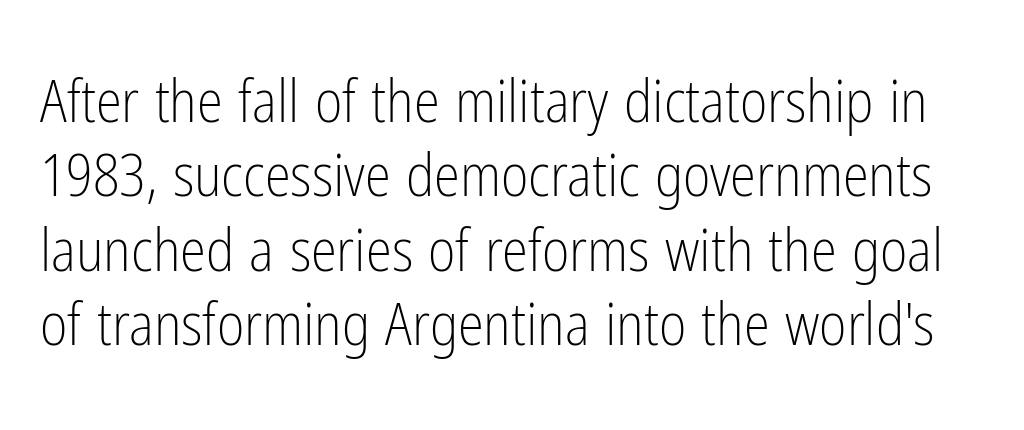
You can tell from the bare stems that sans-serif type was used. This is roman type, the default non-slanted kind. The vertical gap from one line to the next is medium. Nobody touched the tracking dial on this one.
